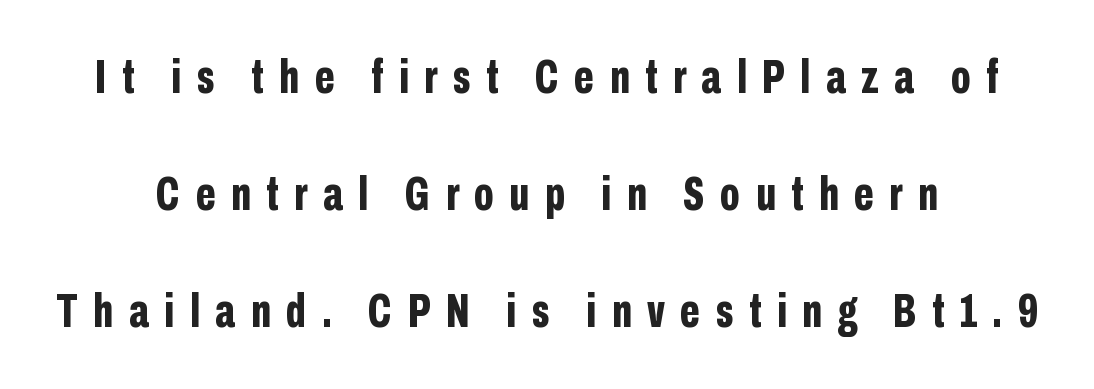
Q: Is the text bold? A: Yes.
Q: Is the text italic (slanted)? A: No, it is upright.
Q: Is the typeface a serif or a sans-serif typeface? A: Sans-serif.
Q: Is the text underlined? A: No.
Q: How is the paragraph aligned? A: Centered.
Q: Is the spacing between letters normal or unusually wide? A: Unusually wide.
Q: Is the spacing between lines tight, normal or loose? A: Loose.
Q: Width (condensed, normal, or wide)? A: Condensed.
Q: Stroke contrast? A: Low.
Q: x-height? A: Medium.
Q: Monospaced? A: No.
